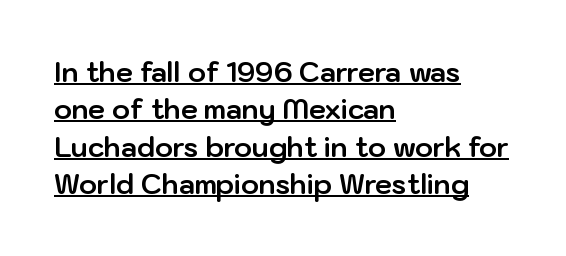
Q: Is the text bold? A: Yes.
Q: Is the text italic (slanted)? A: No, it is upright.
Q: Is the text underlined? A: Yes.
Q: How is the paragraph aligned? A: Left-aligned.
Q: Is the spacing between letters normal or unusually wide? A: Normal.
Q: Is the spacing between lines tight, normal or loose? A: Normal.
